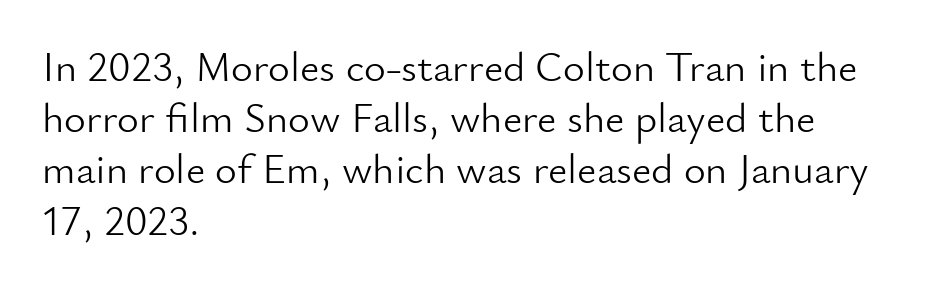
The image shows 42 px light sans-serif type, upright; set left-aligned, line spacing 1.22x, normal letter spacing, not underlined; low stroke contrast and a small x-height.
